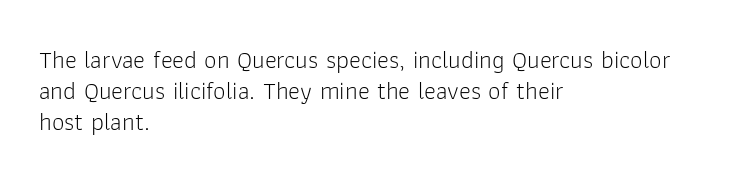
The image shows 25 px text type, upright; set left-aligned, line spacing 1.24x, normal letter spacing, not underlined.
